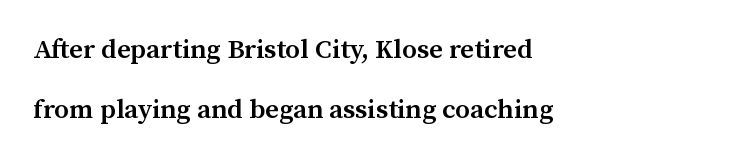
The image shows 27 px text type, upright; set left-aligned, loose line spacing (2.21x), normal letter spacing, not underlined.
